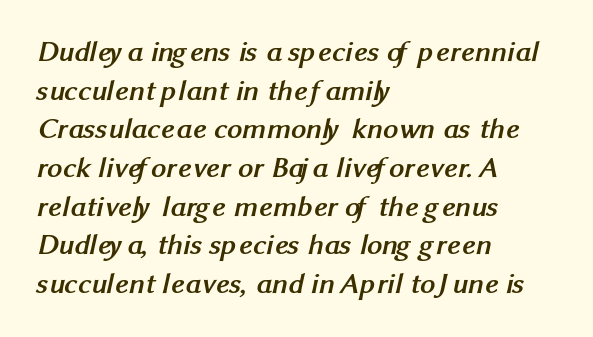
{"serif": "no", "bold": "yes", "weight": "semibold", "width": "normal", "stroke_contrast": "medium", "x_height": "medium", "monospaced": "no", "underline": "no", "align": "left", "line_spacing": "normal", "line_spacing_ratio": 1.29, "letter_spacing": "normal", "letter_spacing_em": 0.0, "glyph_px": 30}
